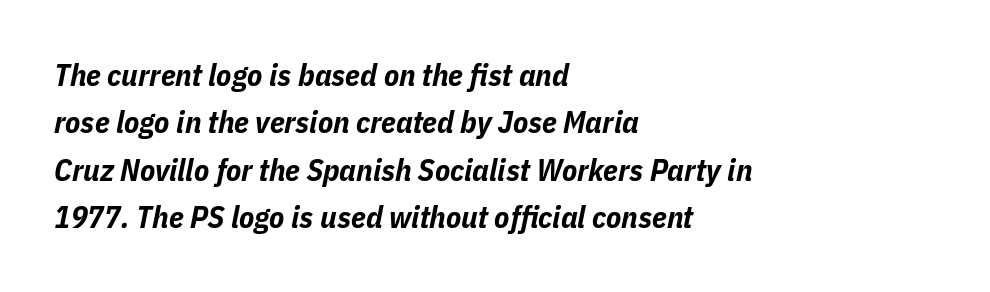
Q: Is the text bold? A: Yes.
Q: Is the text italic (slanted)? A: Yes, it leans right by about 11 degrees.
Q: Is the text underlined? A: No.
Q: How is the paragraph aligned? A: Left-aligned.
Q: Is the spacing between letters normal or unusually wide? A: Normal.
Q: Is the spacing between lines tight, normal or loose? A: Normal.
Q: Width (condensed, normal, or wide)? A: Condensed.
Q: Stroke contrast? A: Low.
Q: x-height? A: Medium.
Q: Monospaced? A: No.
